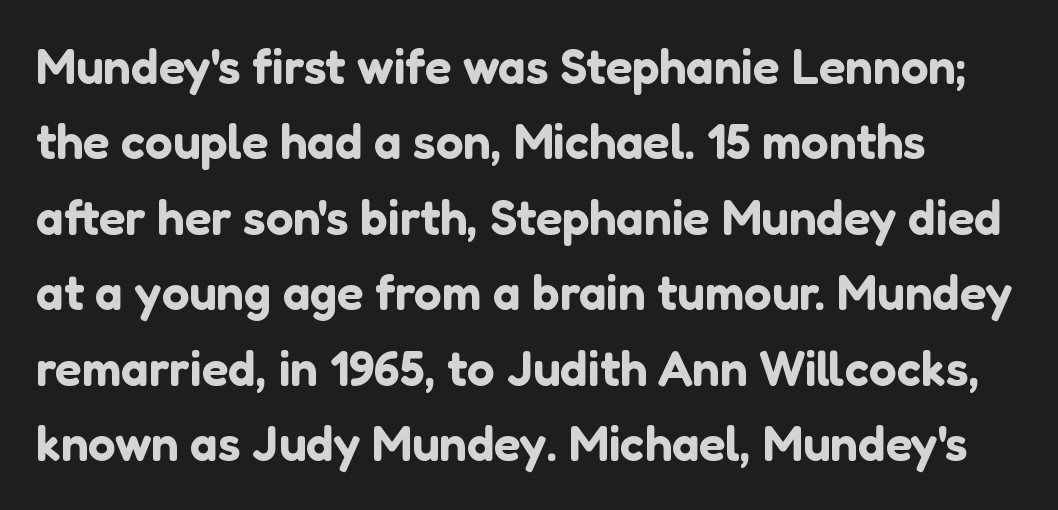
Q: Is the text italic (slanted)? A: No, it is upright.
Q: Is the typeface a serif or a sans-serif typeface? A: Sans-serif.
Q: Is the text underlined? A: No.
Q: Is the spacing between letters normal or unusually wide? A: Normal.
Q: Is the spacing between lines tight, normal or loose? A: Normal.
Q: Width (condensed, normal, or wide)? A: Normal.
Q: Stroke contrast? A: Low.
Q: x-height? A: Medium.
Q: Monospaced? A: No.
